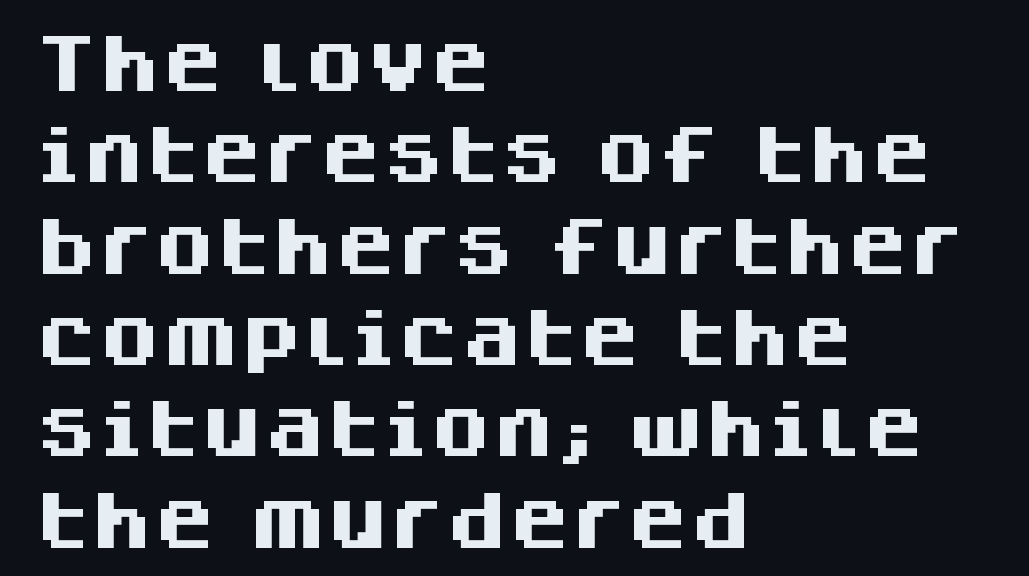
Q: Is the text bold? A: Yes.
Q: Is the text italic (slanted)? A: No, it is upright.
Q: Is the typeface a serif or a sans-serif typeface? A: Sans-serif.
Q: Is the text underlined? A: No.
Q: How is the paragraph aligned? A: Left-aligned.
Q: Is the spacing between letters normal or unusually wide? A: Normal.
Q: Is the spacing between lines tight, normal or loose? A: Normal.
Q: Width (condensed, normal, or wide)? A: Normal.
Q: Stroke contrast? A: Medium.
Q: x-height? A: Large.
Q: Monospaced? A: No.
